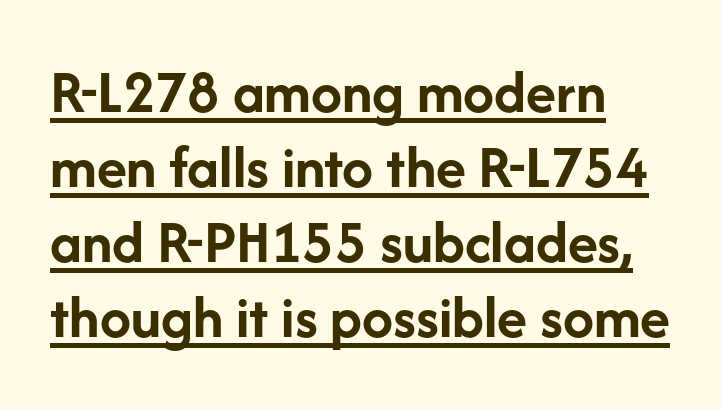
The image shows 62 px semibold sans-serif type, upright; set left-aligned, line spacing 1.21x, normal letter spacing, underlined; low stroke contrast and a medium x-height.
